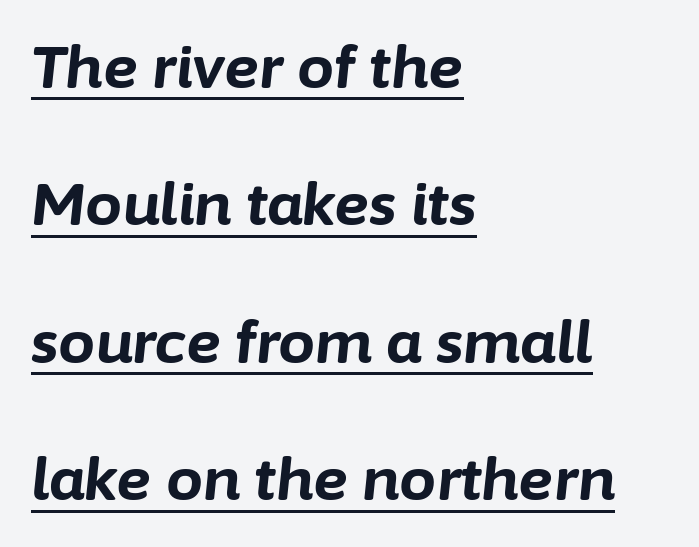
Leading is clearly above the norm, producing a sparse column. Quick note: underline on. Think of a printed novel: that variable character pitch is what you see here. Where is the straight margin? On the left. Heft: maximum for text — a bold.
